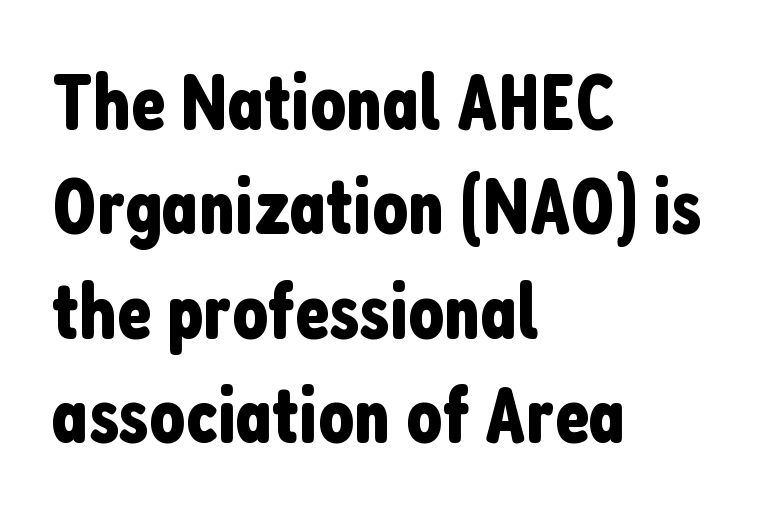
Quick note: underline off. The typeface chosen for these lines omits serifs. A typesetter would call this proportional, since set widths differ per character. All the whitespace from short lines collects on the right. Students, observe: this is what conventionally led text looks like. Spacing between characters is what you'd get straight out of the box.
